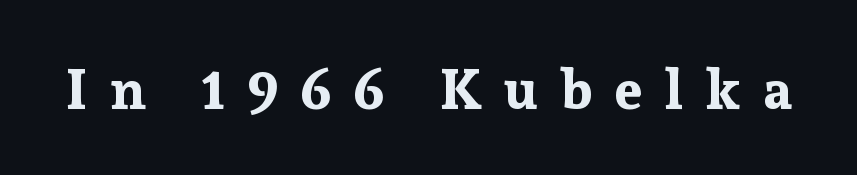
The image shows 56 px bold serif type, upright; set unusually wide letter spacing (+0.4 em), not underlined; low stroke contrast and a medium x-height.
